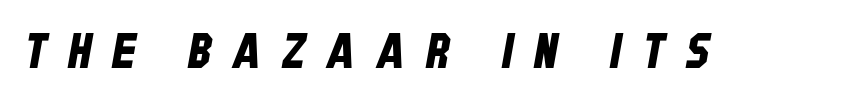
Q: Is the typeface a serif or a sans-serif typeface? A: Sans-serif.
Q: Is the text underlined? A: No.
Q: Is the spacing between letters normal or unusually wide? A: Unusually wide.
Q: Width (condensed, normal, or wide)? A: Condensed.
Q: Stroke contrast? A: Low.
Q: x-height? A: Large.
Q: Monospaced? A: No.
